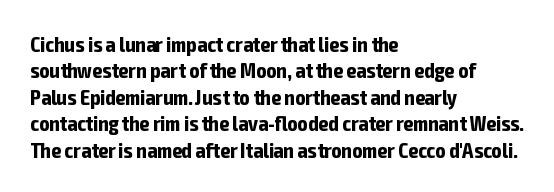
What weight is shown? A full bold with thick strokes. The lettering holds an erect, upright posture throughout. Plain, unruled lines of type. The rendering keeps characters at their native spacing. Leading: standard.
